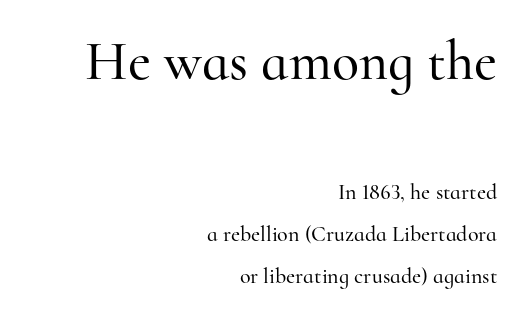
The image shows 56 px serif type, upright; set right-aligned, loose line spacing (1.9x), normal letter spacing, not underlined; the first (top) block is 2.55x larger; high stroke contrast and a small x-height.
